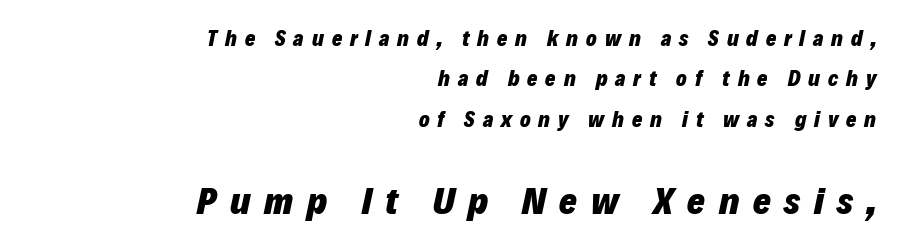
The image shows 38 px heavy type, italic (leaning right); set right-aligned, line spacing 1.84x, unusually wide letter spacing (+0.36 em), not underlined; the second (bottom) block is 1.73x larger; low stroke contrast and a medium x-height.
